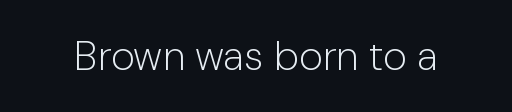
{"serif": "no", "italic": "no", "bold": "no", "weight": "light", "width": "normal", "stroke_contrast": "low", "x_height": "medium", "monospaced": "no", "underline": "no", "letter_spacing": "normal", "letter_spacing_em": 0.0, "glyph_px": 41}
